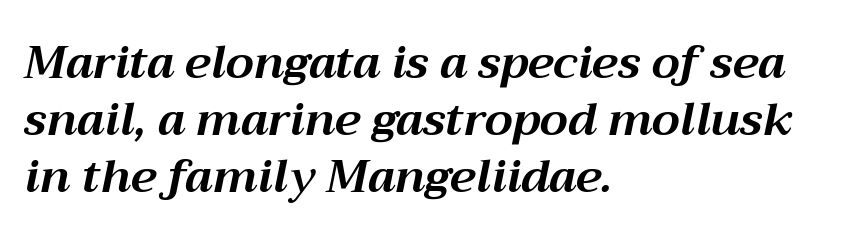
The image shows 45 px bold type, italic (leaning right); set left-aligned, normal line spacing (1.27x), normal letter spacing, not underlined; medium stroke contrast and a medium x-height.
